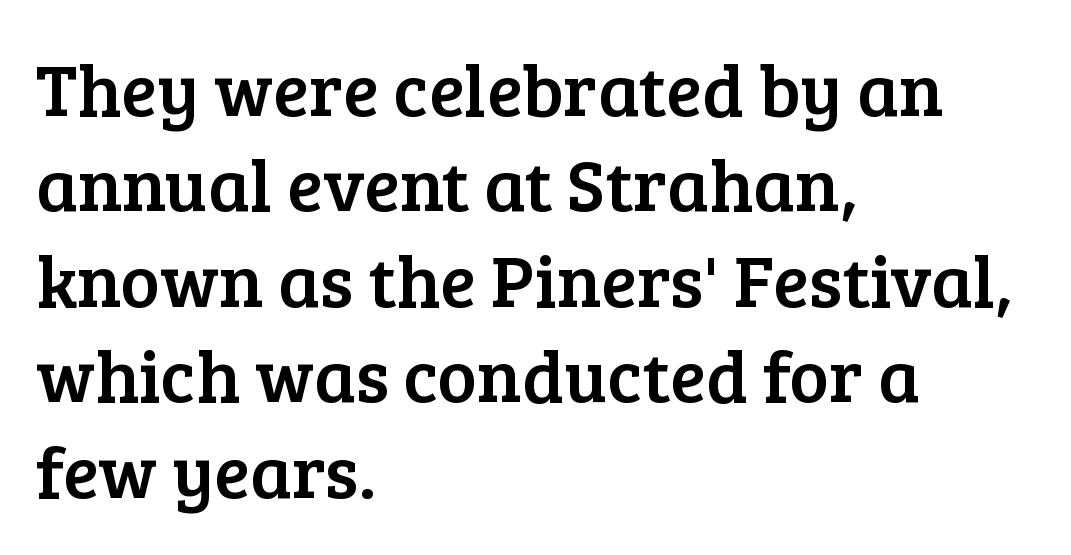
Is there much room between lines? A standard amount, neither cramped nor airy. Unlike italic type, these characters show no tilt at all. Observe the ordinary spacing: letters are neighbours, not strangers. Just letters on the line, the space beneath them empty.
